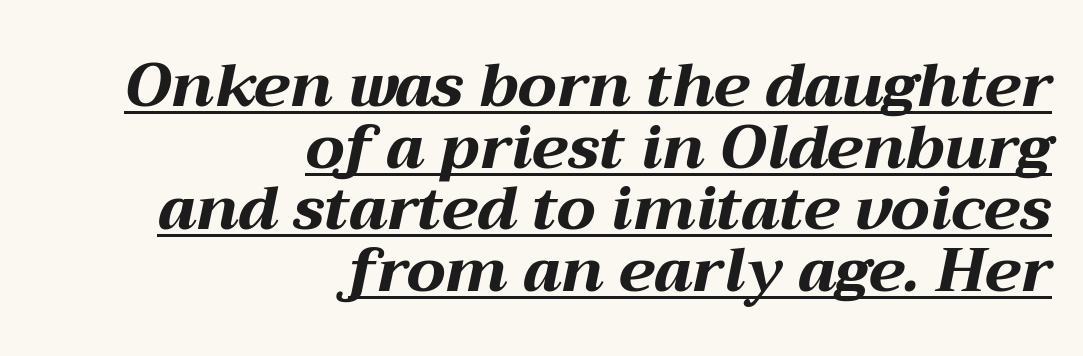
The image shows 61 px bold, wide type, italic (leaning right); set right-aligned, tight line spacing (1.01x), normal letter spacing, underlined; medium stroke contrast and a medium x-height.
